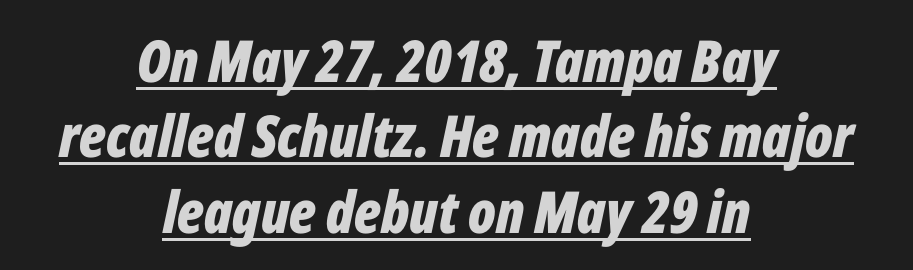
Plenty of ink on the page — the face is bold. Is there much room between lines? A standard amount, neither cramped nor airy. Do the characters align in a grid? No, the font is proportional. Emphasis-style slanted type is in use. Horizontally, the lines are justified to the midpoint only.
